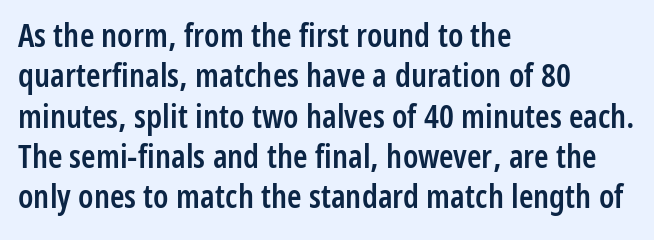
{"serif": "no", "italic": "no", "bold": "semi", "weight": "semibold", "width": "condensed", "stroke_contrast": "low", "x_height": "medium", "monospaced": "no", "underline": "no", "align": "left", "line_spacing_ratio": 1.22, "letter_spacing": "normal", "letter_spacing_em": 0.0, "glyph_px": 33}
